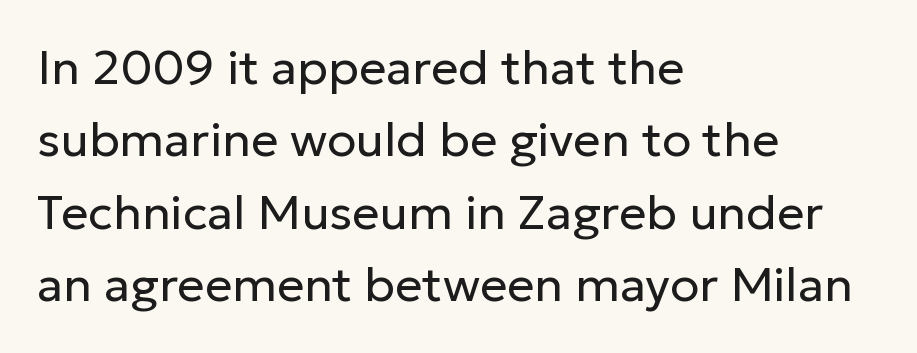
Stroke mass is kept to a normal reading level or below. This is the regular roman posture of the typeface. Leading: standard. Caption: standard tracking, unaltered. A classic flush-left, rag-right setting is used for this passage.
